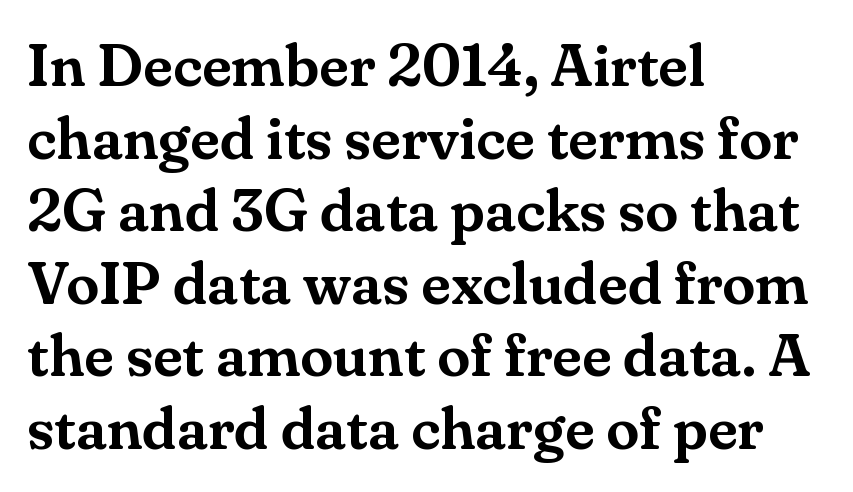
Nobody drew a line under any word here. Looks like regular typesetting: each glyph gets only the width it needs. Italic? Not at all — the glyphs are vertical. Left-aligned paragraph, ragged on the right. There is no visible air inserted between adjacent glyphs.
